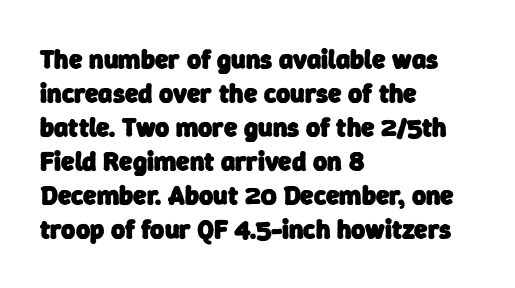
The gap between lines stays unmarked. Is the block centered? No — it sits flush against the left margin. Between one letter and the next there's only the usual sliver of space. The passage shown stacks its lines at a standard gap.
